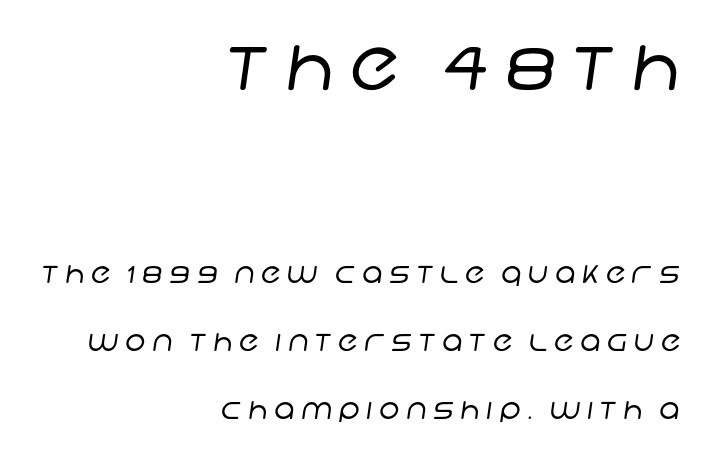
The image shows 73 px regular-weight sans-serif type; set right-aligned, loose line spacing (2.33x), unusually wide letter spacing (+0.22 em), not underlined; the first (top) block is 2.52x larger; low stroke contrast and a large x-height.
